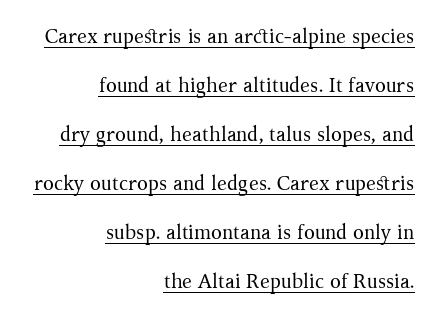
The image shows 20 px text type, upright; set right-aligned, loose line spacing (2.45x), normal letter spacing, underlined.
